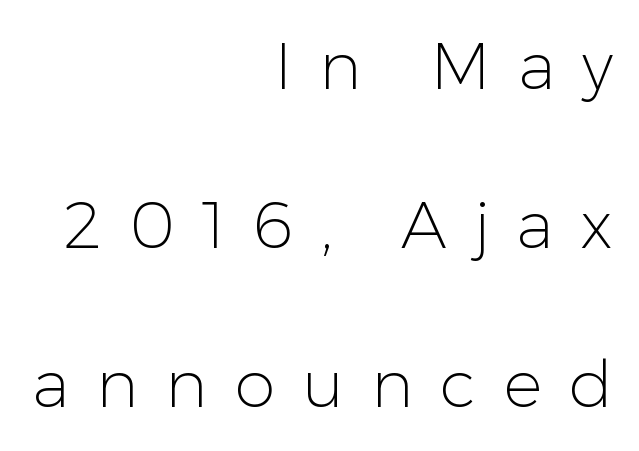
{"serif": "no", "italic": "no", "bold": "no", "weight": "light", "width": "normal", "stroke_contrast": "low", "x_height": "medium", "monospaced": "no", "underline": "no", "align": "right", "line_spacing": "loose", "line_spacing_ratio": 2.45, "letter_spacing": "wide", "letter_spacing_em": 0.42, "glyph_px": 65}
